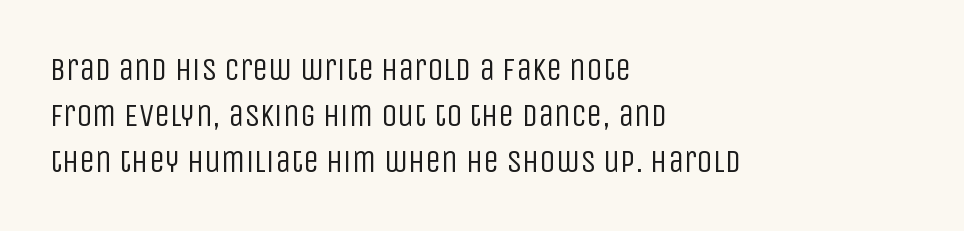
{"serif": "no", "italic": "no", "bold": "no", "weight": "regular", "width": "condensed", "stroke_contrast": "low", "x_height": "large", "monospaced": "no", "underline": "no", "align": "left", "line_spacing": "normal", "line_spacing_ratio": 1.43, "letter_spacing": "normal", "letter_spacing_em": 0.0, "glyph_px": 32}
